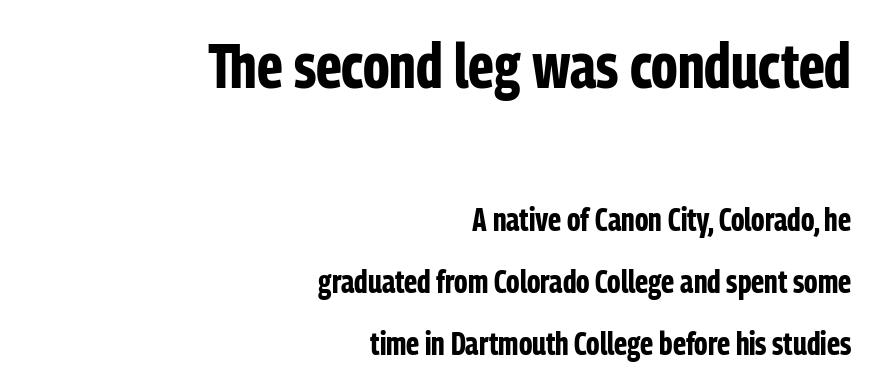
Q: Is the text bold? A: Yes.
Q: Is the text italic (slanted)? A: No, it is upright.
Q: Is the typeface a serif or a sans-serif typeface? A: Sans-serif.
Q: Is the text underlined? A: No.
Q: How is the paragraph aligned? A: Right-aligned.
Q: Is the spacing between letters normal or unusually wide? A: Normal.
Q: Is the spacing between lines tight, normal or loose? A: Loose.
Q: Which block of text is set in a larger size, the first (top) or the second (bottom)? A: The first (top) one.
Q: Width (condensed, normal, or wide)? A: Condensed.
Q: Stroke contrast? A: Low.
Q: x-height? A: Medium.
Q: Monospaced? A: No.
